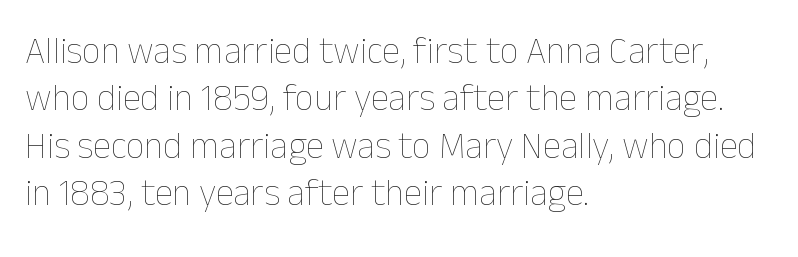
The image shows 37 px thin type, upright; set left-aligned, normal line spacing (1.28x), normal letter spacing, not underlined; low stroke contrast and a medium x-height.
